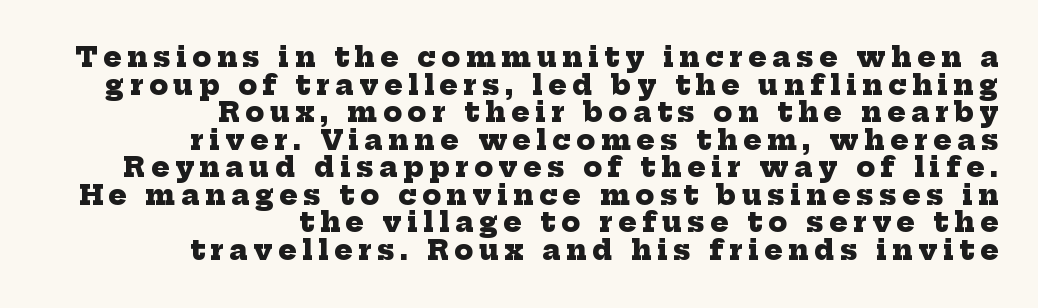
The image shows 27 px bold type; set right-aligned, tight line spacing (1.02x), unusually wide letter spacing (+0.21 em), not underlined.
